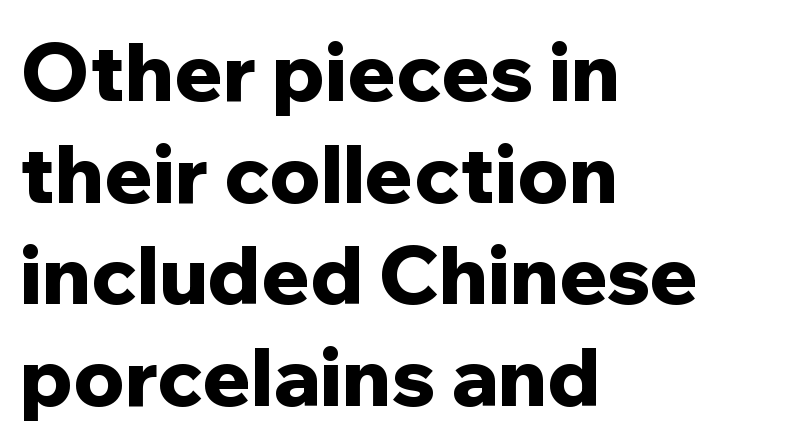
{"serif": "no", "italic": "no", "bold": "yes", "weight": "bold", "width": "normal", "stroke_contrast": "low", "x_height": "medium", "monospaced": "no", "underline": "no", "align": "left", "line_spacing": "normal", "line_spacing_ratio": 1.27, "letter_spacing": "normal", "letter_spacing_em": 0.0, "glyph_px": 80}
